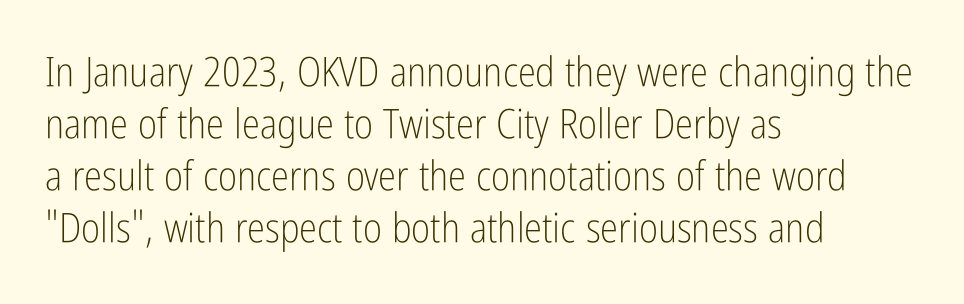
The image shows 41 px light, condensed sans-serif type, upright; set left-aligned, normal line spacing (1.27x), normal letter spacing, not underlined; low stroke contrast and a medium x-height.
